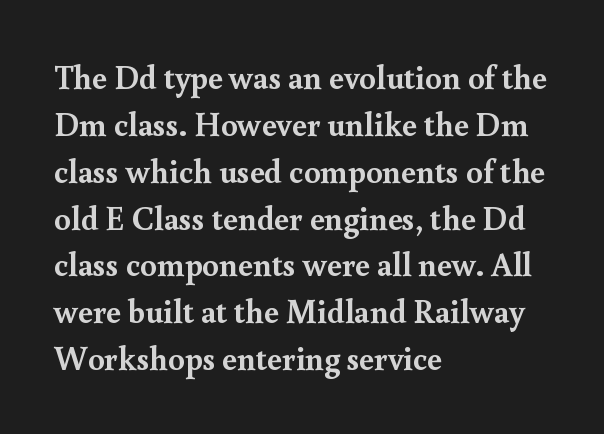
If you drew a line through each stem, it would be perfectly vertical. The letters advance in unequal steps, a hallmark of proportional type. Underlining? Definitely not there. In CSS terms this would be text-align: left. Old-style or modern, the face here clearly has serifs.
